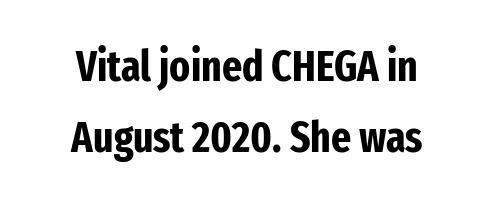
Q: Is the text bold? A: Yes.
Q: Is the text italic (slanted)? A: No, it is upright.
Q: Is the typeface a serif or a sans-serif typeface? A: Sans-serif.
Q: Is the text underlined? A: No.
Q: How is the paragraph aligned? A: Centered.
Q: Is the spacing between letters normal or unusually wide? A: Normal.
Q: Is the spacing between lines tight, normal or loose? A: Normal.
Q: Width (condensed, normal, or wide)? A: Condensed.
Q: Stroke contrast? A: Low.
Q: x-height? A: Medium.
Q: Monospaced? A: No.
